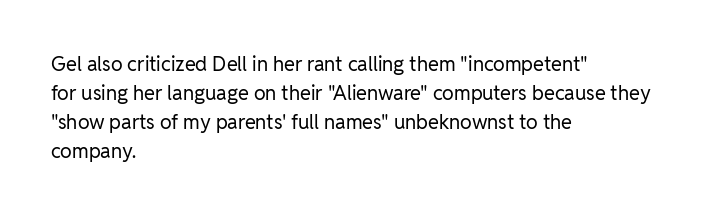
Q: Is the text bold? A: No.
Q: Is the text italic (slanted)? A: No, it is upright.
Q: Is the text underlined? A: No.
Q: How is the paragraph aligned? A: Left-aligned.
Q: Is the spacing between letters normal or unusually wide? A: Normal.
Q: Is the spacing between lines tight, normal or loose? A: Normal.
